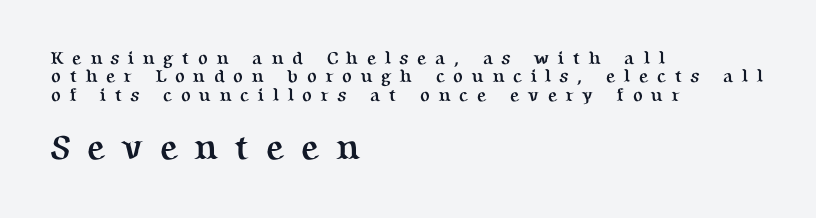
Q: Is the text bold? A: Yes.
Q: Is the text italic (slanted)? A: No, it is upright.
Q: Is the typeface a serif or a sans-serif typeface? A: Serif.
Q: Is the text underlined? A: No.
Q: How is the paragraph aligned? A: Left-aligned.
Q: Is the spacing between letters normal or unusually wide? A: Unusually wide.
Q: Is the spacing between lines tight, normal or loose? A: Tight.
Q: Which block of text is set in a larger size, the first (top) or the second (bottom)? A: The second (bottom) one.
Q: Width (condensed, normal, or wide)? A: Normal.
Q: Stroke contrast? A: Medium.
Q: x-height? A: Medium.
Q: Monospaced? A: No.
